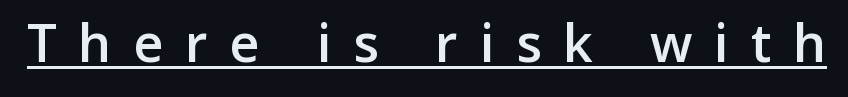
Q: Is the text bold? A: Semi-bold.
Q: Is the text italic (slanted)? A: No, it is upright.
Q: Is the typeface a serif or a sans-serif typeface? A: Sans-serif.
Q: Is the text underlined? A: Yes.
Q: Is the spacing between letters normal or unusually wide? A: Unusually wide.
Q: Width (condensed, normal, or wide)? A: Normal.
Q: Stroke contrast? A: Low.
Q: x-height? A: Medium.
Q: Monospaced? A: No.
